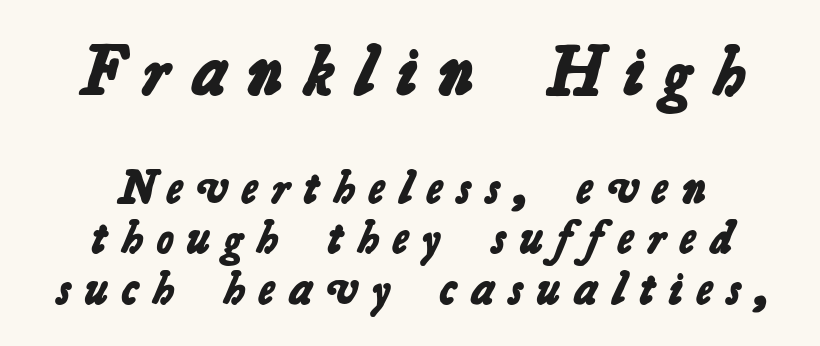
Q: Is the text bold? A: Yes.
Q: Is the typeface a serif or a sans-serif typeface? A: Sans-serif.
Q: Is the text underlined? A: No.
Q: How is the paragraph aligned? A: Centered.
Q: Is the spacing between letters normal or unusually wide? A: Unusually wide.
Q: Is the spacing between lines tight, normal or loose? A: Tight.
Q: Which block of text is set in a larger size, the first (top) or the second (bottom)? A: The first (top) one.
Q: Width (condensed, normal, or wide)? A: Normal.
Q: Stroke contrast? A: Low.
Q: x-height? A: Medium.
Q: Monospaced? A: No.
